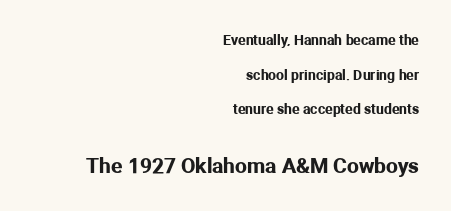
If you drew a ruler down the right edge, every line would touch it. Airy leading. Characters follow at the spacing the type designer built in. If you drew a line through each stem, it would be perfectly vertical. Underline: absent. Block two is the big one; block one sits smaller above it.
